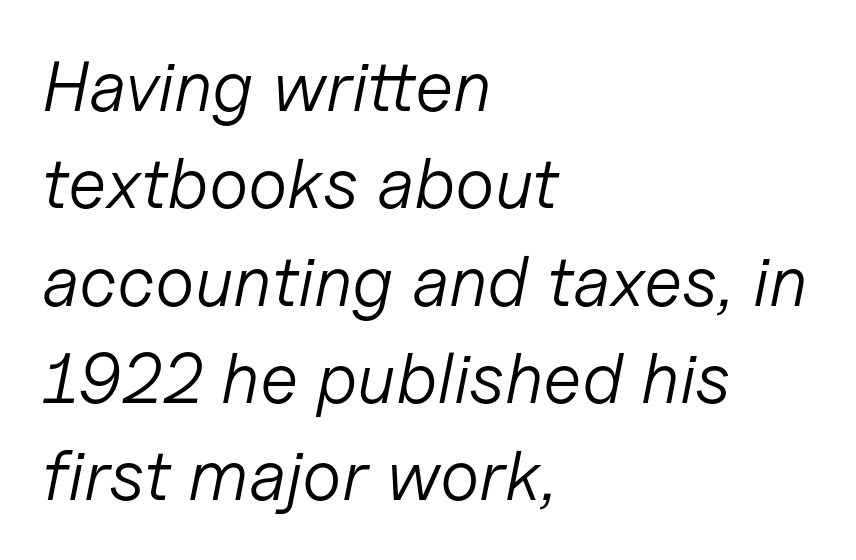
The image shows 71 px light type, italic (leaning right); set left-aligned, normal line spacing (1.37x), normal letter spacing, not underlined; low stroke contrast and a medium x-height.
